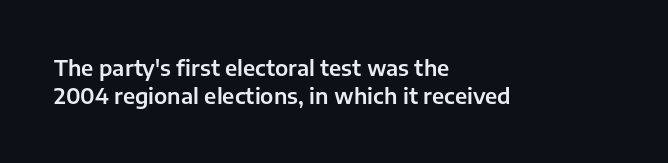
The image shows 21 px text type, upright; set left-aligned, normal line spacing (1.33x), normal letter spacing, not underlined.
